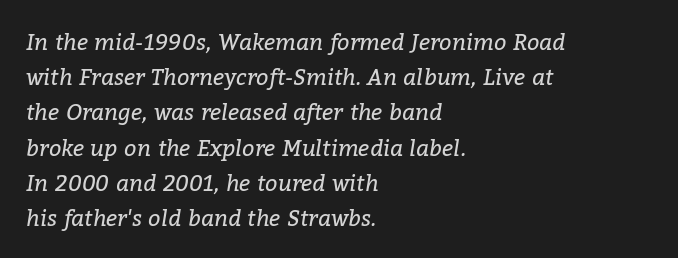
The image shows 22 px text type, italic (leaning right); set left-aligned, normal line spacing (1.6x), normal letter spacing, not underlined.
